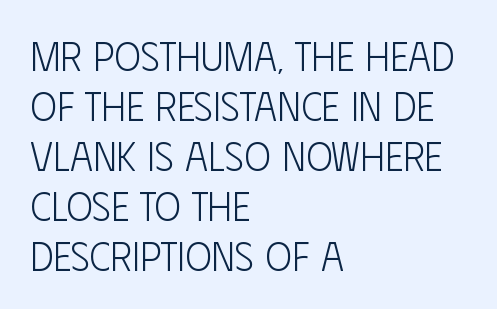
The image shows 40 px light, condensed sans-serif type, upright; set left-aligned, normal line spacing (1.25x), normal letter spacing, not underlined; low stroke contrast and a large x-height.
